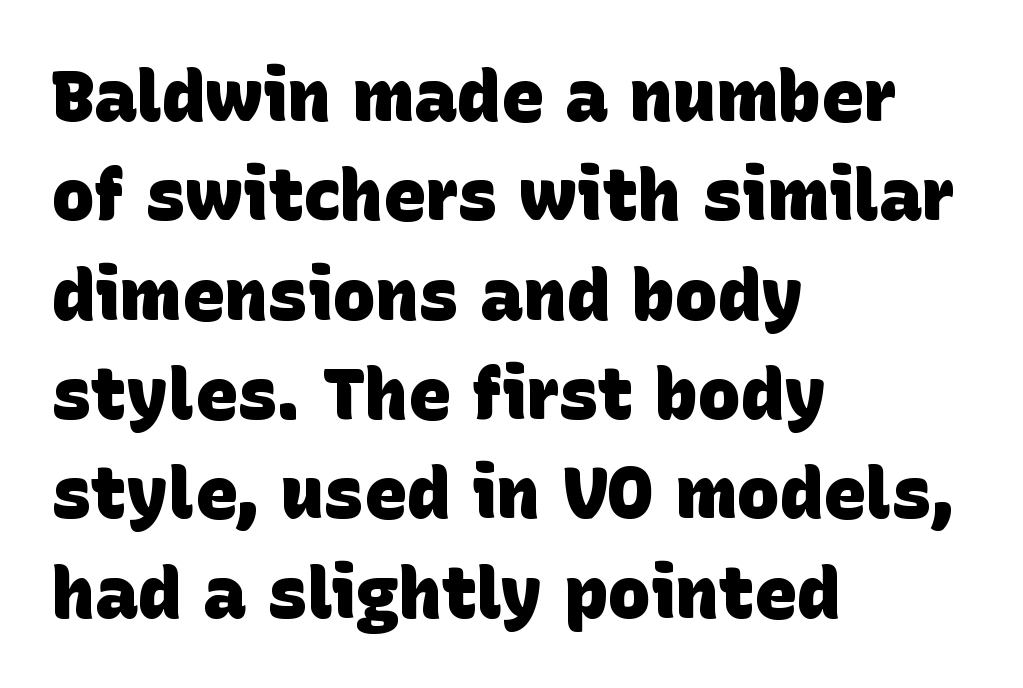
Serif or sans? Sans — the stroke terminals are bare. Honestly, there is no underline to notice here at all. Interline gaps are of average width in this sample. Students, note that the glyphs here touch the page at normal intervals. Its strokes are broad and dark, the hallmark of bold type. The text block is weighted toward the left margin, trailing off unevenly rightward.
